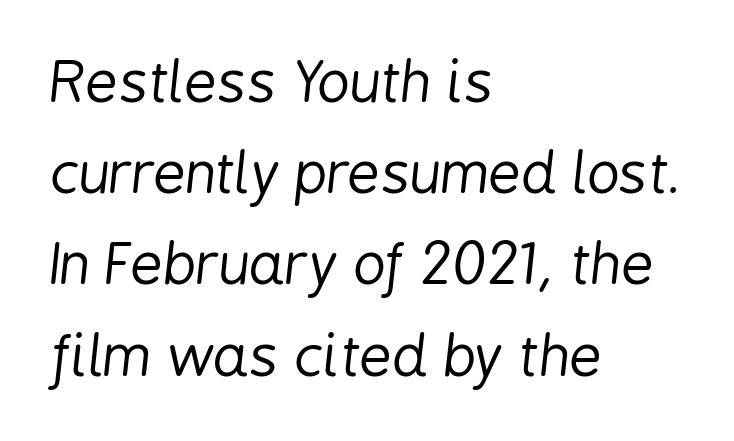
The image shows 57 px regular-weight, condensed type, italic (leaning right); set left-aligned, normal line spacing (1.6x), normal letter spacing, not underlined; low stroke contrast and a medium x-height.
